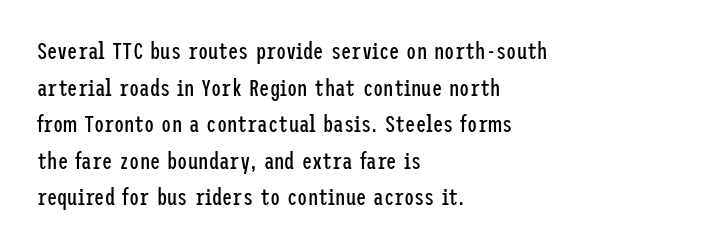
{"italic": "no", "bold": "no", "underline": "no", "align": "left", "line_spacing": "normal", "line_spacing_ratio": 1.59, "letter_spacing": "normal", "letter_spacing_em": 0.0, "glyph_px": 23}
